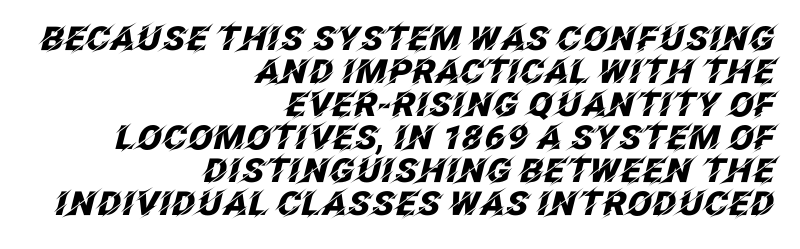
{"italic": "yes", "lean": "right", "slant_degrees": 12, "bold": "yes", "weight": "heavy", "width": "normal", "stroke_contrast": "low", "x_height": "large", "monospaced": "no", "underline": "no", "align": "right", "line_spacing": "tight", "line_spacing_ratio": 1.0, "letter_spacing": "normal", "letter_spacing_em": 0.0, "glyph_px": 33}
